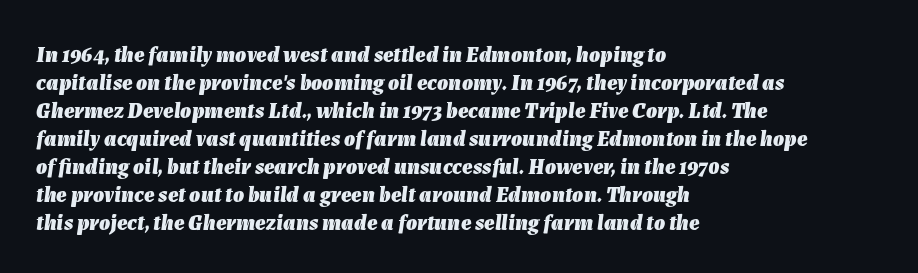
Q: Is the text bold? A: Yes.
Q: Is the text italic (slanted)? A: Yes, it leans right by about 7 degrees.
Q: Is the text underlined? A: No.
Q: How is the paragraph aligned? A: Left-aligned.
Q: Is the spacing between letters normal or unusually wide? A: Normal.
Q: Is the spacing between lines tight, normal or loose? A: Normal.
